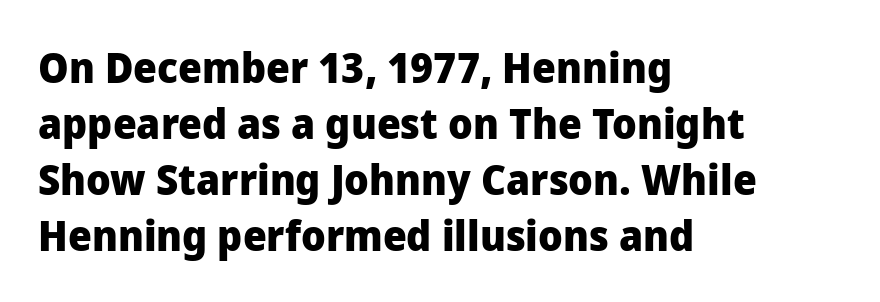
Descenders are the only things crossing below the line. The vertical gap from one line to the next is medium. Unlike italic type, these characters show no tilt at all. Tracking here is standard; glyphs follow each other at the usual distance. Each line starts at the same left margin while the right side varies. The rendering uses natural spacing where letterforms have individual widths.
